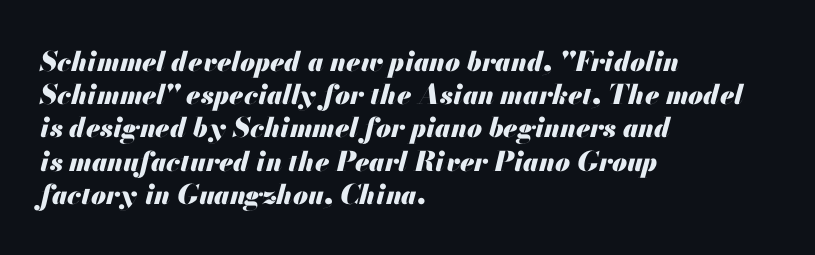
Here the glyphs are tracked normally, forming tight word shapes. The baseline area is clear. The lines in this sample share a left origin and differ only in where they stop. Is the type slanted? Yes — the strokes lean at a clear angle. Strokes here are thick enough to call this a true bold.
